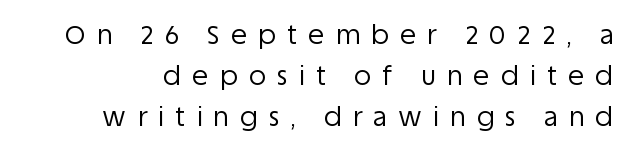
{"italic": "no", "bold": "no", "underline": "no", "line_spacing": "normal", "line_spacing_ratio": 1.57, "letter_spacing": "wide", "letter_spacing_em": 0.44, "glyph_px": 26}
